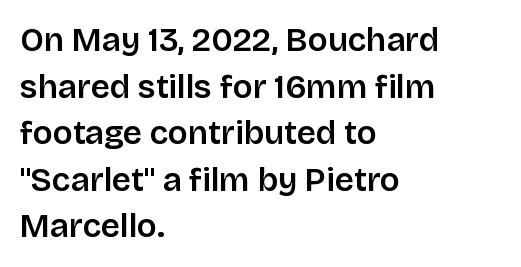
{"serif": "no", "italic": "no", "width": "normal", "stroke_contrast": "low", "x_height": "large", "monospaced": "no", "underline": "no", "align": "left", "line_spacing": "normal", "line_spacing_ratio": 1.41, "letter_spacing": "normal", "letter_spacing_em": 0.0, "glyph_px": 33}
